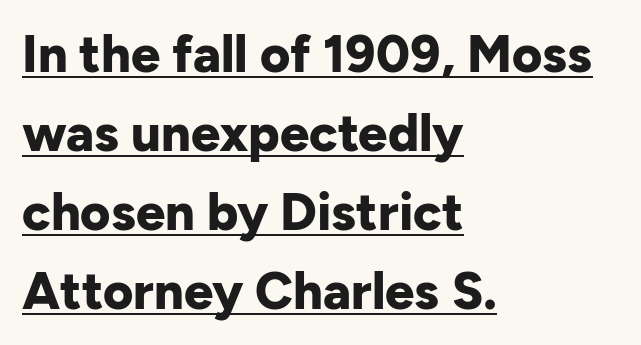
Q: Is the text bold? A: Yes.
Q: Is the text italic (slanted)? A: No, it is upright.
Q: Is the typeface a serif or a sans-serif typeface? A: Sans-serif.
Q: Is the text underlined? A: Yes.
Q: How is the paragraph aligned? A: Left-aligned.
Q: Is the spacing between letters normal or unusually wide? A: Normal.
Q: Is the spacing between lines tight, normal or loose? A: Normal.
Q: Width (condensed, normal, or wide)? A: Normal.
Q: Stroke contrast? A: Low.
Q: x-height? A: Medium.
Q: Monospaced? A: No.
